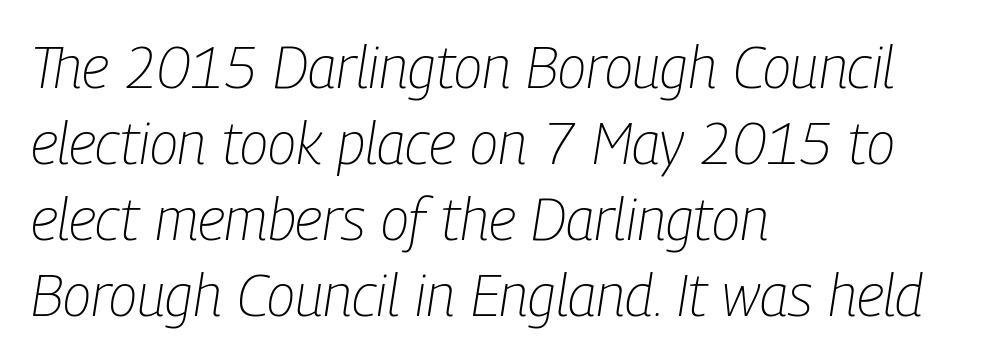
Regarding leading, the lines here are spaced in the standard way. Plain, unruled lines of type. The letters sit at their default tracking, neither squeezed nor spread. Emphasis-style slanted type is in use. No chunkiness to these letters — they're not bold. You could not count columns in this text — the font is proportionally spaced.
